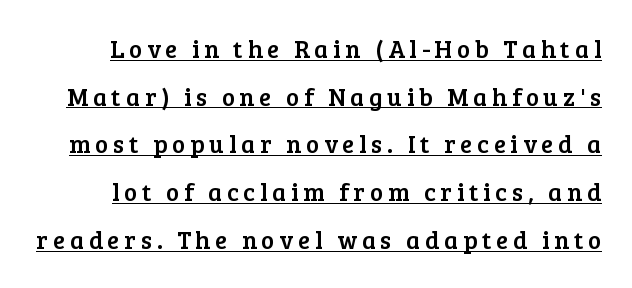
{"italic": "no", "underline": "yes", "line_spacing": "loose", "line_spacing_ratio": 1.91, "glyph_px": 25}
